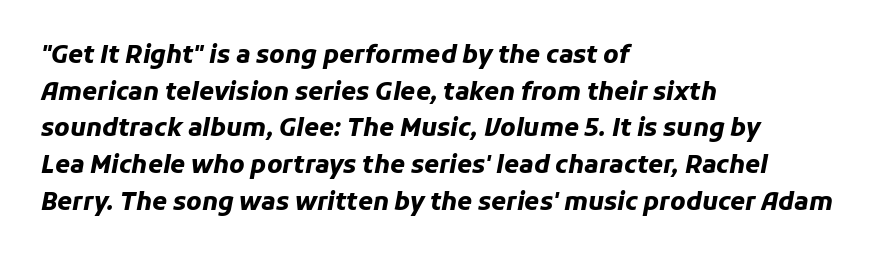
{"italic": "yes", "lean": "right", "slant_degrees": 11, "bold": "yes", "underline": "no", "align": "left", "line_spacing": "normal", "line_spacing_ratio": 1.53, "letter_spacing": "normal", "letter_spacing_em": 0.0, "glyph_px": 24}
